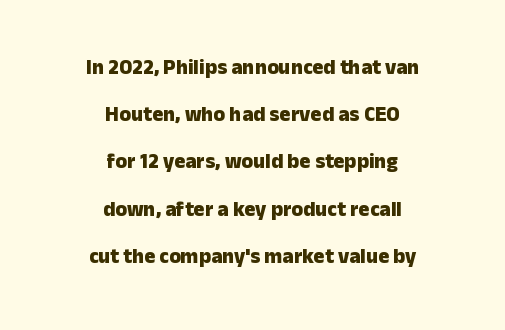
Q: Is the text bold? A: Yes.
Q: Is the text italic (slanted)? A: No, it is upright.
Q: Is the text underlined? A: No.
Q: How is the paragraph aligned? A: Centered.
Q: Is the spacing between letters normal or unusually wide? A: Normal.
Q: Is the spacing between lines tight, normal or loose? A: Loose.
